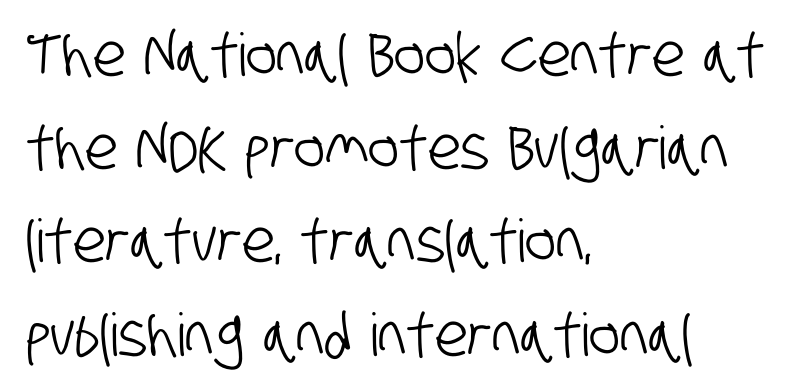
The image shows 59 px condensed sans-serif type; set left-aligned, normal line spacing (1.58x), normal letter spacing, not underlined; low stroke contrast and a large x-height.
